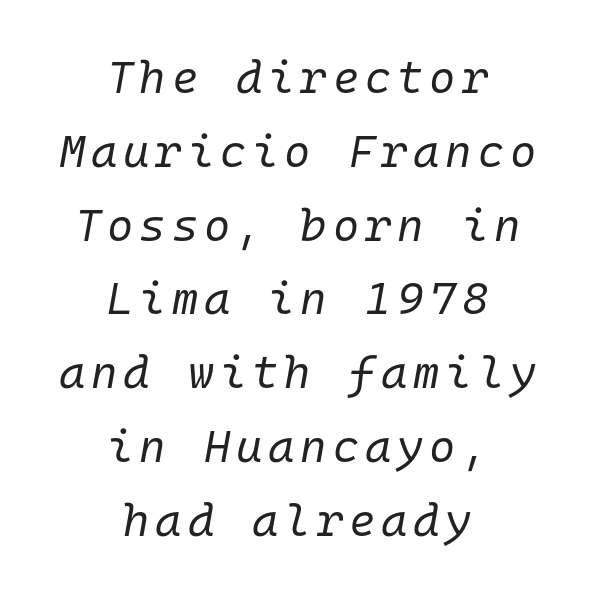
{"italic": "yes", "lean": "right", "slant_degrees": 10, "bold": "no", "weight": "regular", "width": "normal", "stroke_contrast": "low", "x_height": "medium", "monospaced": "yes", "underline": "no", "align": "center", "line_spacing": "normal", "line_spacing_ratio": 1.64, "glyph_px": 45}
